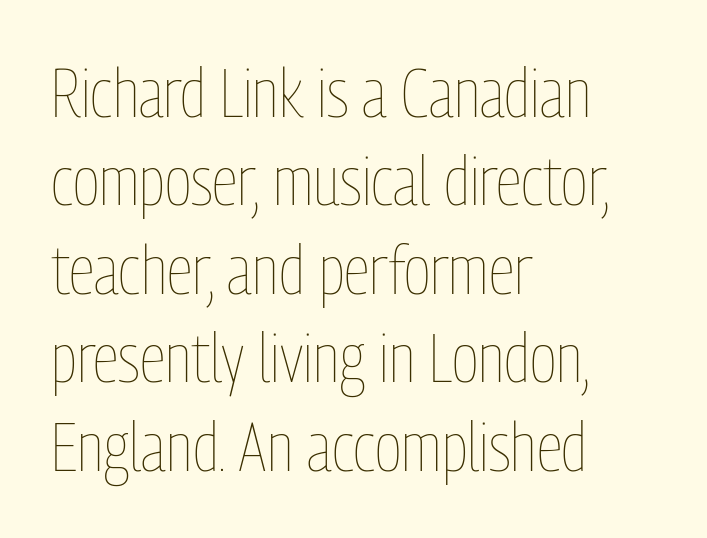
The rendering keeps characters at their native spacing. Horizontal bands of white between lines are of average thickness. The lettering holds an erect, upright posture throughout. A student would call this left alignment; a typographer would say flush left, rag right. Note the varied advance widths — an 'i' is clearly narrower than an 'm'.
